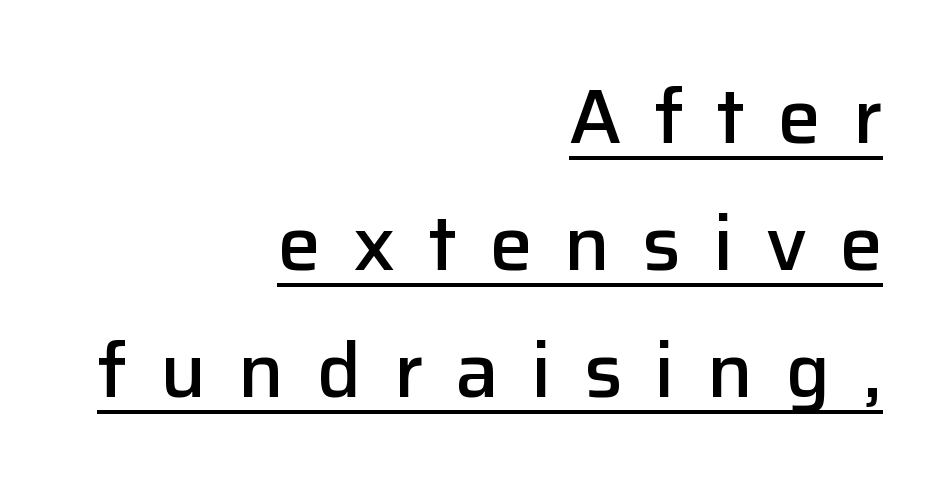
{"serif": "no", "italic": "no", "bold": "semi", "weight": "semibold", "width": "normal", "stroke_contrast": "low", "x_height": "medium", "monospaced": "no", "underline": "yes", "align": "right", "line_spacing": "normal", "line_spacing_ratio": 1.65, "letter_spacing": "wide", "letter_spacing_em": 0.42, "glyph_px": 77}
